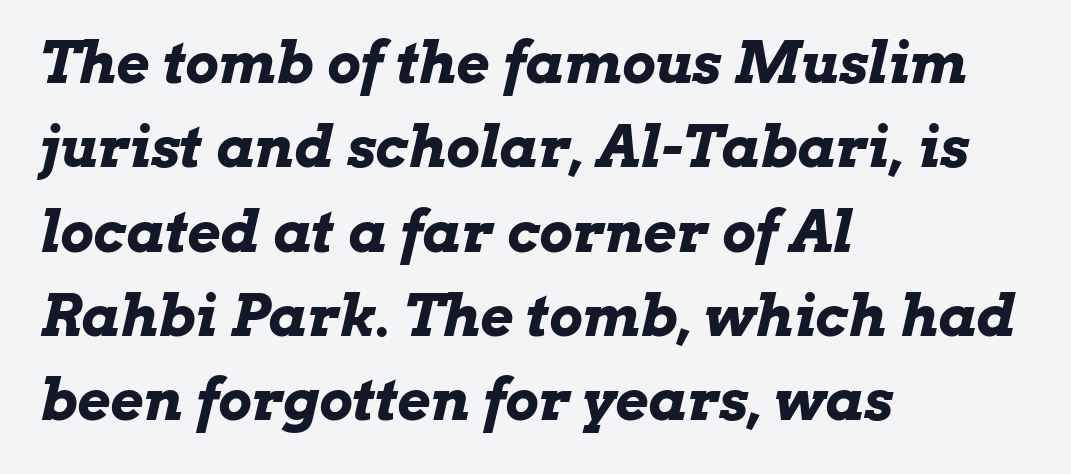
A dark, heavy texture on the line: the type is bold. Leftover space on each line is placed entirely after the last word. Underline: absent. A typesetter would call this leading conventional body-copy spacing. Tracking here is standard; glyphs follow each other at the usual distance.
